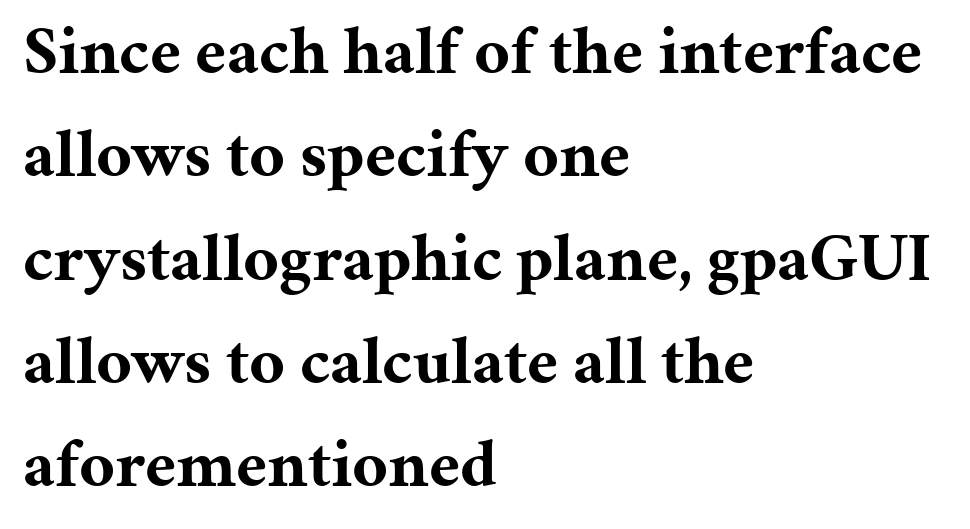
Q: Is the text bold? A: Yes.
Q: Is the text italic (slanted)? A: No, it is upright.
Q: Is the typeface a serif or a sans-serif typeface? A: Serif.
Q: Is the text underlined? A: No.
Q: How is the paragraph aligned? A: Left-aligned.
Q: Is the spacing between letters normal or unusually wide? A: Normal.
Q: Is the spacing between lines tight, normal or loose? A: Normal.
Q: Width (condensed, normal, or wide)? A: Normal.
Q: Stroke contrast? A: Medium.
Q: x-height? A: Medium.
Q: Monospaced? A: No.
